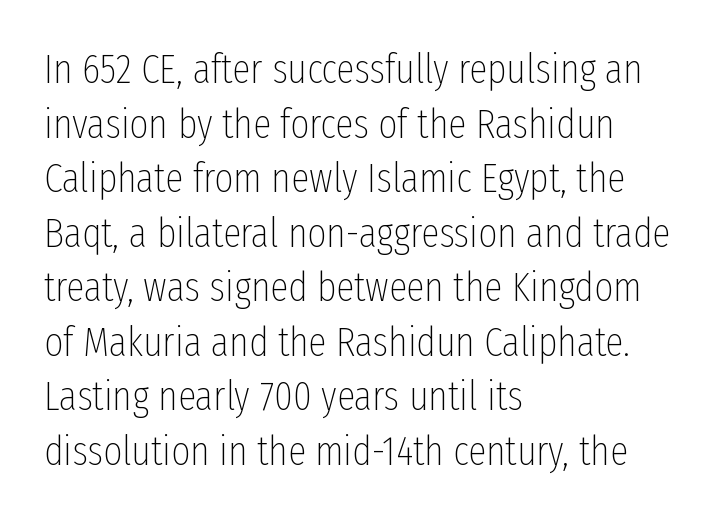
The image shows 41 px thin, condensed sans-serif type, upright; set left-aligned, normal line spacing (1.33x), normal letter spacing, not underlined; low stroke contrast and a medium x-height.
